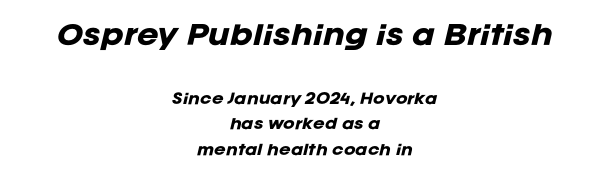
An italicized treatment has been applied to the whole sample. Typeset on center — no edge is straight. Typesetter's note: full bold, strokes at maximum text heaviness. Large over small — that's the arrangement of the two blocks here.
